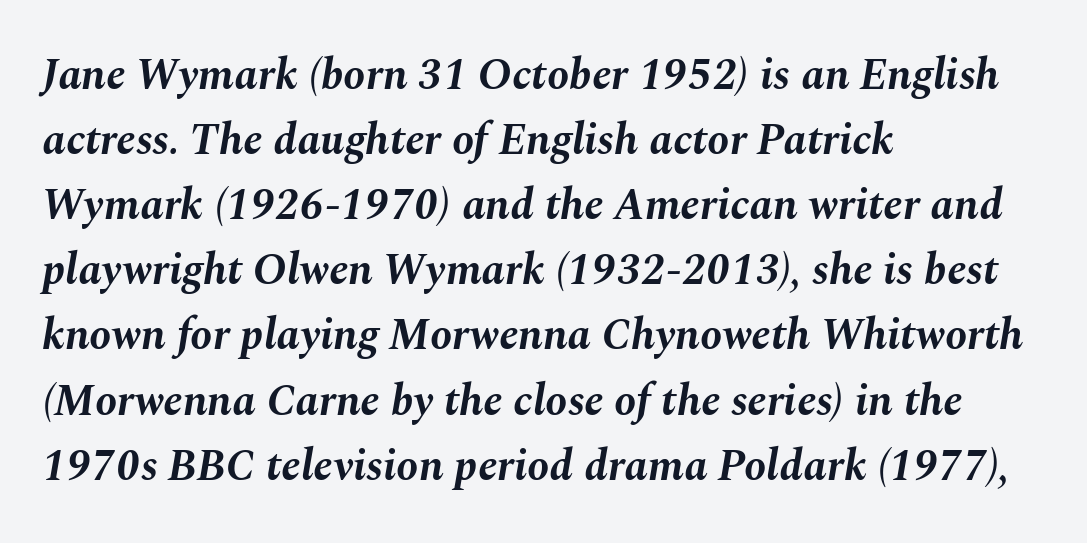
The image shows 44 px bold type, italic (leaning right); set left-aligned, normal line spacing (1.48x), normal letter spacing, not underlined; medium stroke contrast and a medium x-height.
